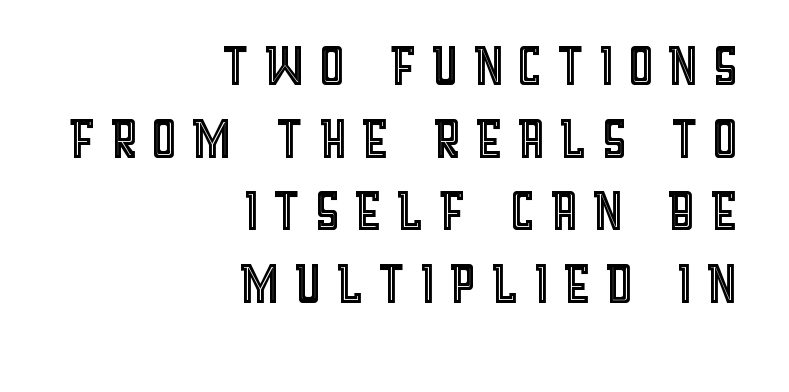
{"italic": "no", "width": "condensed", "x_height": "large", "monospaced": "no", "underline": "no", "align": "right", "line_spacing": "tight", "line_spacing_ratio": 1.01, "glyph_px": 72}
